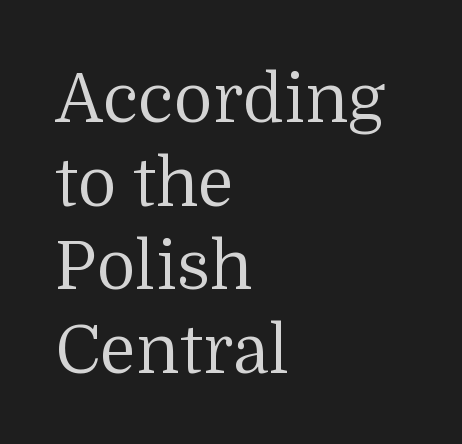
{"serif": "yes", "italic": "no", "bold": "no", "weight": "regular", "width": "normal", "stroke_contrast": "medium", "x_height": "medium", "monospaced": "no", "underline": "no", "align": "left", "line_spacing": "normal", "line_spacing_ratio": 1.25, "letter_spacing": "normal", "letter_spacing_em": 0.0, "glyph_px": 67}
